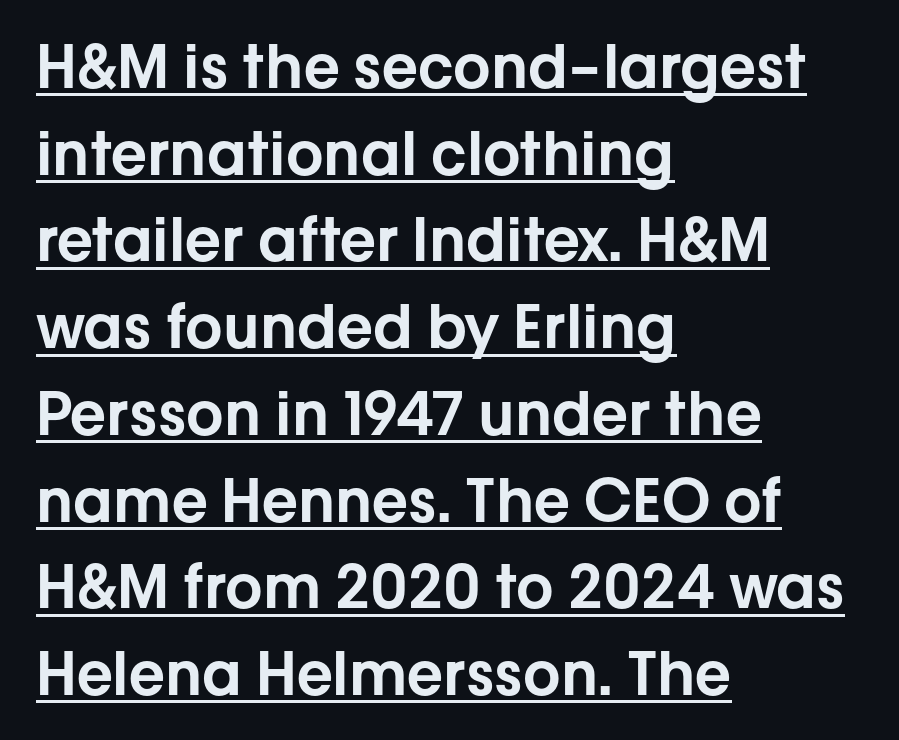
The image shows 59 px sans-serif type, upright; set left-aligned, normal line spacing (1.47x), normal letter spacing, underlined; low stroke contrast and a medium x-height.
